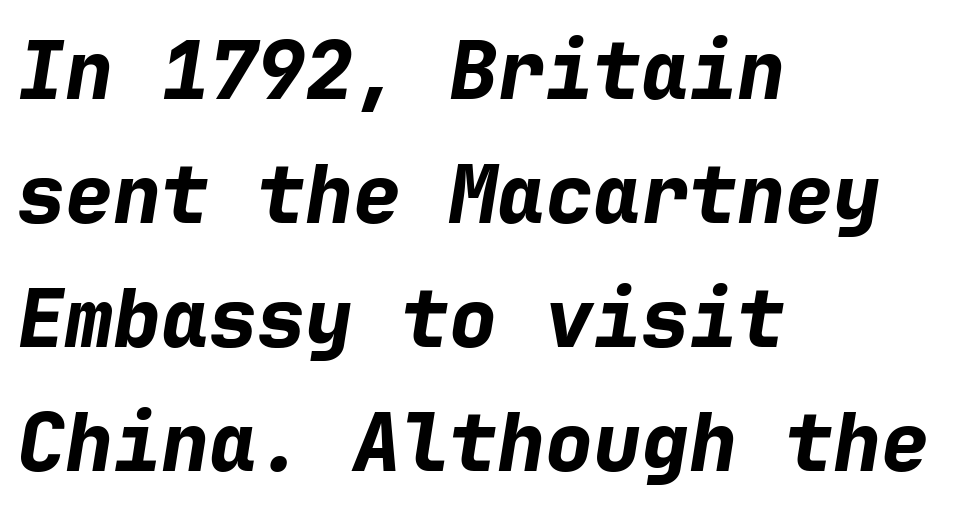
Q: Is the text bold? A: Yes.
Q: Is the text italic (slanted)? A: Yes, it leans right by about 9 degrees.
Q: Is the text underlined? A: No.
Q: How is the paragraph aligned? A: Left-aligned.
Q: Is the spacing between letters normal or unusually wide? A: Normal.
Q: Is the spacing between lines tight, normal or loose? A: Normal.
Q: Width (condensed, normal, or wide)? A: Normal.
Q: Stroke contrast? A: Low.
Q: x-height? A: Medium.
Q: Monospaced? A: Yes.
